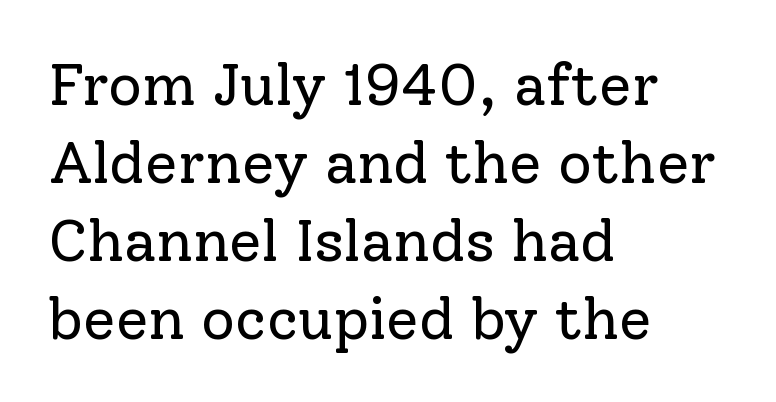
The image shows 59 px regular-weight serif type, upright; set left-aligned, normal line spacing (1.32x), normal letter spacing, not underlined; low stroke contrast and a medium x-height.
